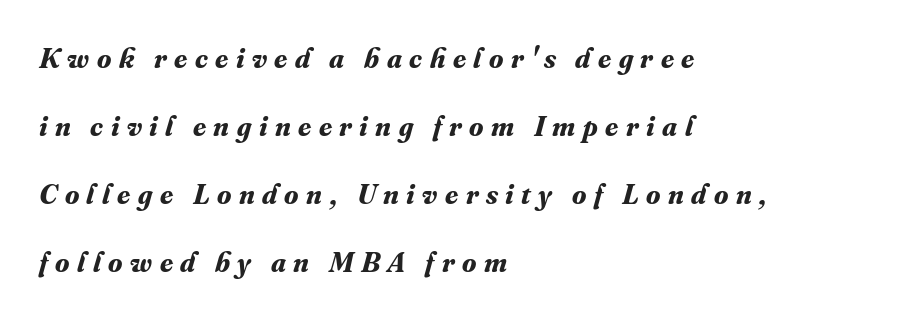
{"serif": "yes", "italic": "yes", "lean": "right", "slant_degrees": 16, "bold": "yes", "weight": "bold", "width": "normal", "stroke_contrast": "medium", "x_height": "small", "monospaced": "no", "underline": "no", "align": "left", "line_spacing": "loose", "line_spacing_ratio": 2.35, "letter_spacing": "wide", "letter_spacing_em": 0.26, "glyph_px": 29}
